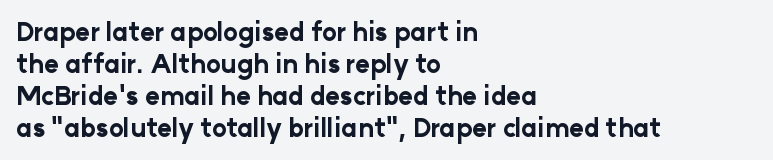
{"italic": "no", "bold": "yes", "underline": "no", "align": "left", "line_spacing": "normal", "line_spacing_ratio": 1.28, "letter_spacing": "normal", "letter_spacing_em": 0.0, "glyph_px": 25}
